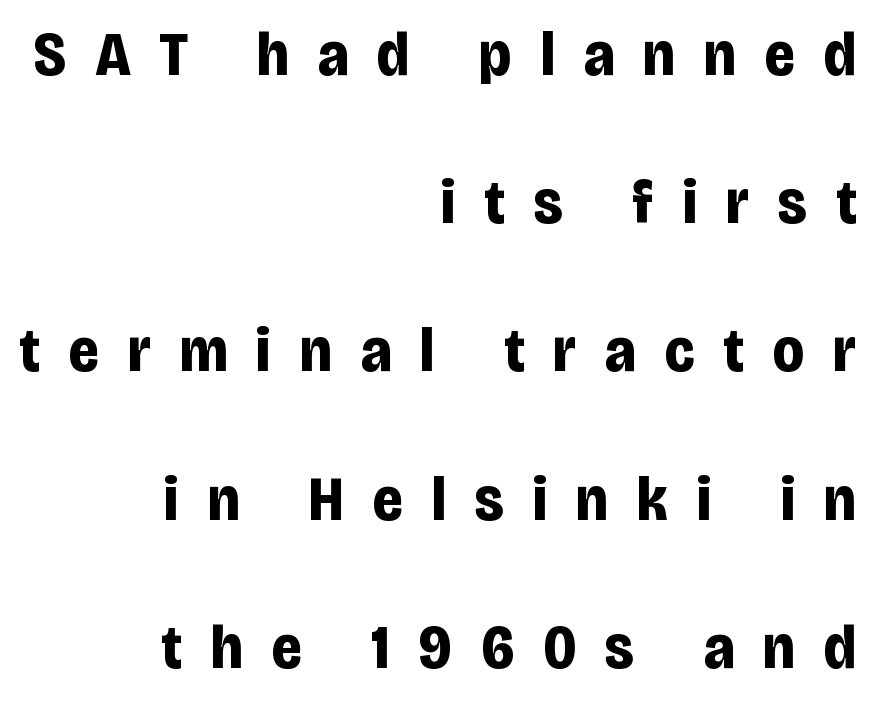
Q: Is the text bold? A: Yes.
Q: Is the text italic (slanted)? A: No, it is upright.
Q: Is the typeface a serif or a sans-serif typeface? A: Sans-serif.
Q: Is the text underlined? A: No.
Q: How is the paragraph aligned? A: Right-aligned.
Q: Is the spacing between letters normal or unusually wide? A: Unusually wide.
Q: Is the spacing between lines tight, normal or loose? A: Loose.
Q: Width (condensed, normal, or wide)? A: Condensed.
Q: Stroke contrast? A: Low.
Q: x-height? A: Large.
Q: Monospaced? A: No.
